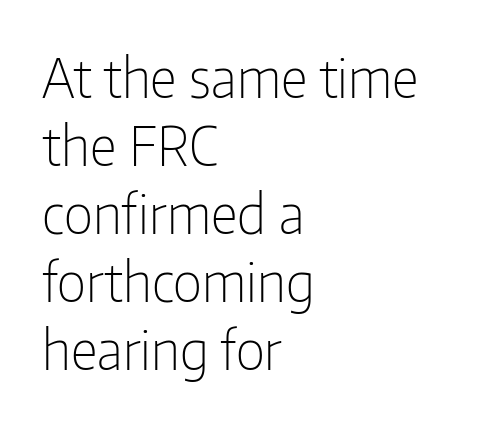
The image shows 54 px light, condensed sans-serif type, upright; set left-aligned, normal line spacing (1.26x), normal letter spacing, not underlined; low stroke contrast and a medium x-height.
